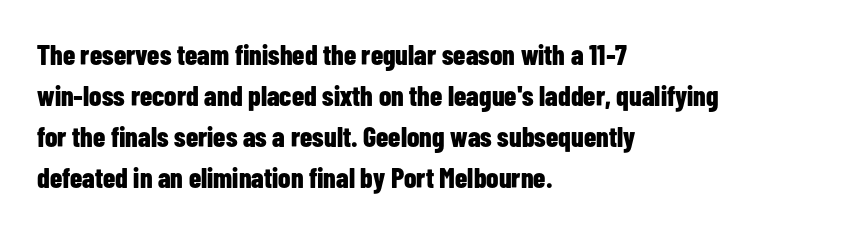
Here the designer chose a conventional face with non-uniform glyph widths. How heavy is the stroke? Heavy — this is a bold. The zone under the glyphs is completely vacant. Notice how the passage keeps a crisp vertical edge on the left only. Grotesque or geometric, the face here clearly has no serifs. Vertically, the passage feels balanced, rows spaced as you'd expect.
